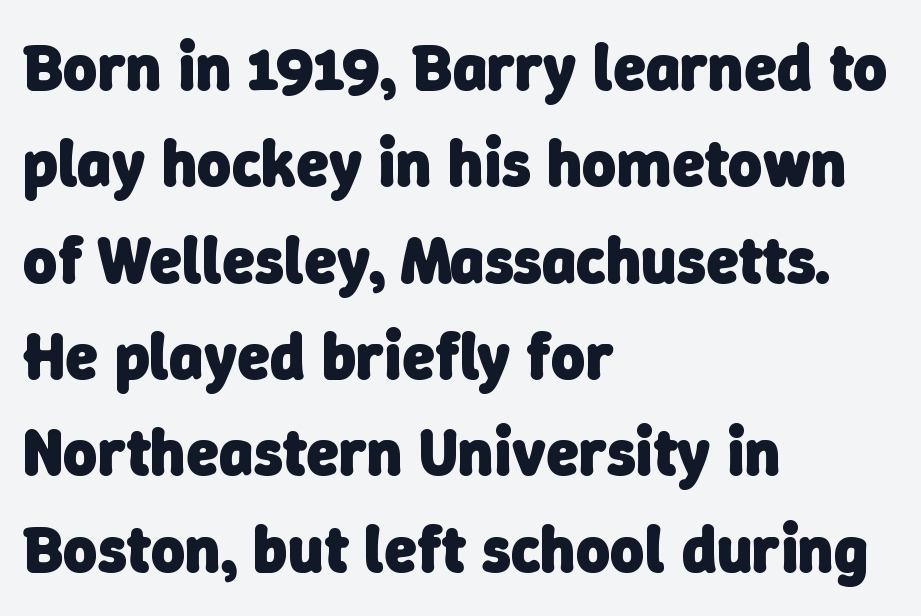
The image shows 66 px heavy sans-serif type; set left-aligned, normal line spacing (1.46x), normal letter spacing, not underlined; low stroke contrast and a medium x-height.
